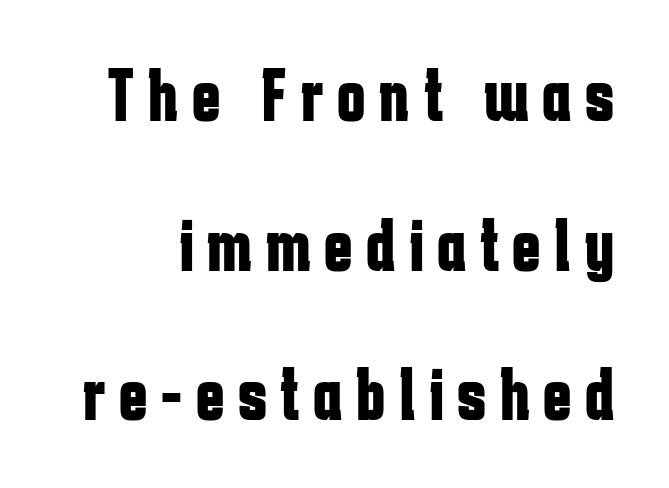
{"serif": "no", "italic": "no", "bold": "yes", "weight": "bold", "width": "condensed", "stroke_contrast": "low", "x_height": "medium", "monospaced": "no", "underline": "no", "line_spacing": "loose", "line_spacing_ratio": 1.97, "glyph_px": 76}
